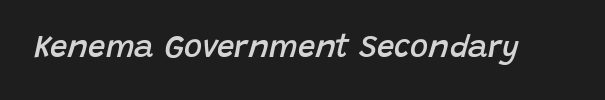
{"italic": "yes", "lean": "right", "slant_degrees": 15, "bold": "semi", "weight": "semibold", "width": "normal", "stroke_contrast": "low", "x_height": "large", "monospaced": "no", "underline": "no", "letter_spacing": "normal", "letter_spacing_em": 0.0, "glyph_px": 31}
